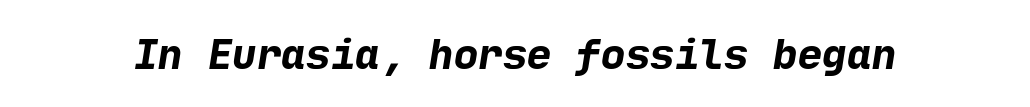
{"serif": "no", "bold": "yes", "weight": "bold", "width": "normal", "stroke_contrast": "low", "x_height": "medium", "underline": "no", "letter_spacing": "normal", "letter_spacing_em": 0.0, "glyph_px": 41}
